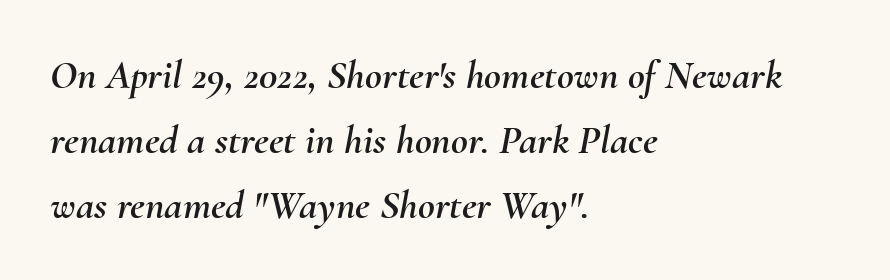
If you drew a line through each stem, it would be angled. Baseline-to-baseline distance is the conventional proportion of letter height. The face used here is proportionally spaced, like ordinary book or web type. Unmarked baselines from the first word to the last. One-word summary of the alignment: left. Nothing unusual about the tracking: characters are spaced as the font intends.
